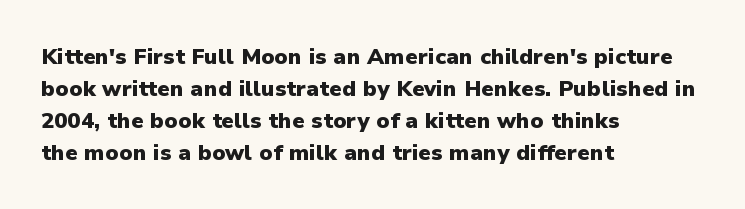
{"italic": "no", "bold": "yes", "underline": "no", "align": "left", "line_spacing": "normal", "line_spacing_ratio": 1.45, "letter_spacing": "normal", "letter_spacing_em": 0.0, "glyph_px": 22}
